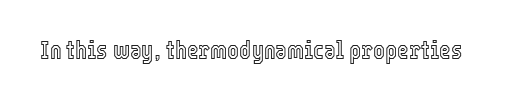
The image shows 25 px text type, upright; set normal letter spacing, not underlined.
